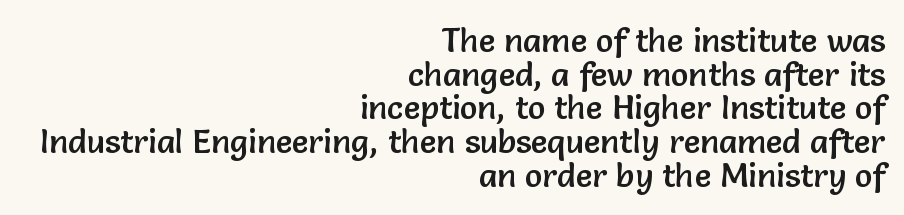
Q: Is the text italic (slanted)? A: No, it is upright.
Q: Is the typeface a serif or a sans-serif typeface? A: Sans-serif.
Q: Is the text underlined? A: No.
Q: How is the paragraph aligned? A: Right-aligned.
Q: Is the spacing between letters normal or unusually wide? A: Normal.
Q: Is the spacing between lines tight, normal or loose? A: Tight.
Q: Width (condensed, normal, or wide)? A: Normal.
Q: Stroke contrast? A: Low.
Q: x-height? A: Medium.
Q: Monospaced? A: No.
